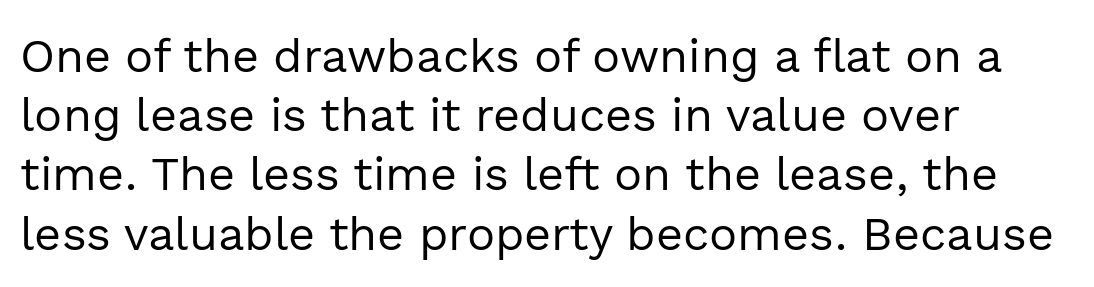
Q: Is the text bold? A: No.
Q: Is the text italic (slanted)? A: No, it is upright.
Q: Is the typeface a serif or a sans-serif typeface? A: Sans-serif.
Q: Is the text underlined? A: No.
Q: How is the paragraph aligned? A: Left-aligned.
Q: Is the spacing between letters normal or unusually wide? A: Normal.
Q: Is the spacing between lines tight, normal or loose? A: Normal.
Q: Width (condensed, normal, or wide)? A: Normal.
Q: x-height? A: Medium.
Q: Monospaced? A: No.
